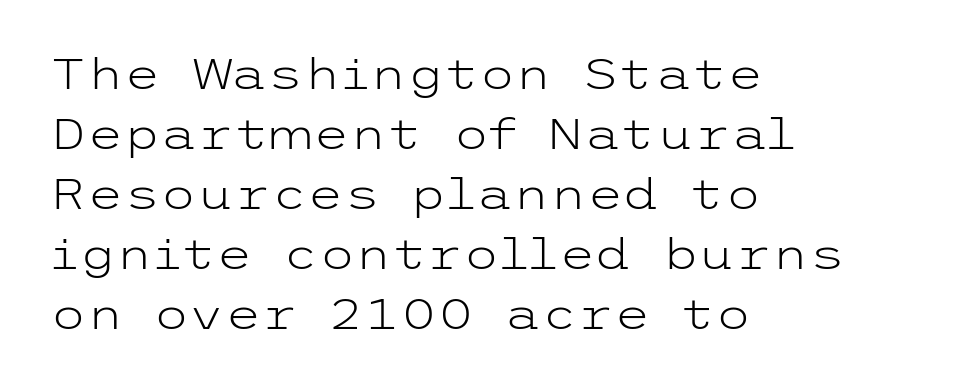
Q: Is the text bold? A: No.
Q: Is the text italic (slanted)? A: No, it is upright.
Q: Is the typeface a serif or a sans-serif typeface? A: Sans-serif.
Q: Is the text underlined? A: No.
Q: How is the paragraph aligned? A: Left-aligned.
Q: Is the spacing between letters normal or unusually wide? A: Normal.
Q: Is the spacing between lines tight, normal or loose? A: Normal.
Q: Width (condensed, normal, or wide)? A: Wide.
Q: Stroke contrast? A: Low.
Q: x-height? A: Medium.
